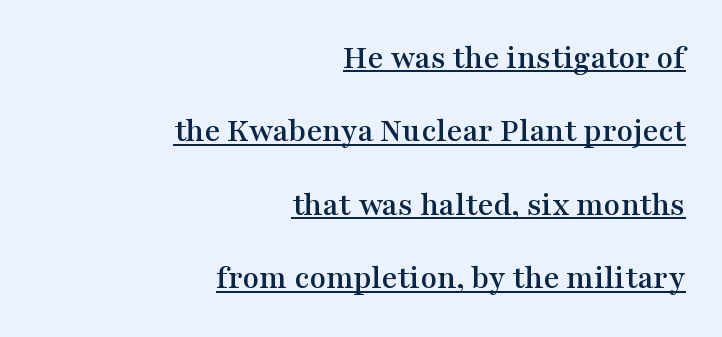
{"serif": "yes", "italic": "no", "width": "wide", "stroke_contrast": "medium", "x_height": "medium", "monospaced": "no", "underline": "yes", "align": "right", "line_spacing": "loose", "line_spacing_ratio": 2.16, "letter_spacing": "normal", "letter_spacing_em": 0.0, "glyph_px": 34}
